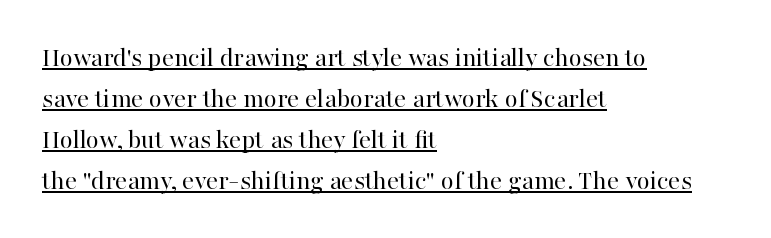
The image shows 27 px text type, upright; set left-aligned, normal line spacing (1.52x), normal letter spacing, underlined.
